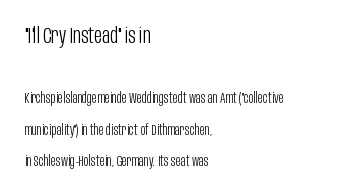
Q: Is the text bold? A: No.
Q: Is the text italic (slanted)? A: No, it is upright.
Q: Is the text underlined? A: No.
Q: How is the paragraph aligned? A: Left-aligned.
Q: Is the spacing between letters normal or unusually wide? A: Normal.
Q: Is the spacing between lines tight, normal or loose? A: Loose.
Q: Which block of text is set in a larger size, the first (top) or the second (bottom)? A: The first (top) one.
